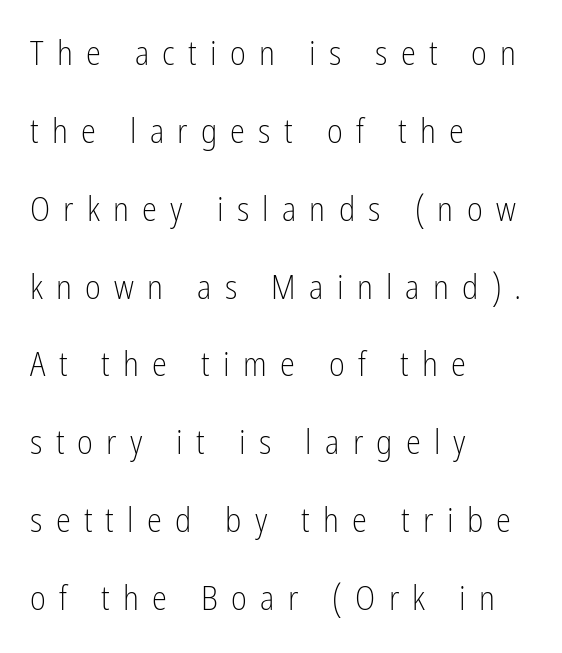
The image shows 34 px light, condensed sans-serif type, upright; set left-aligned, loose line spacing (2.29x), unusually wide letter spacing (+0.39 em), not underlined; low stroke contrast and a medium x-height.
